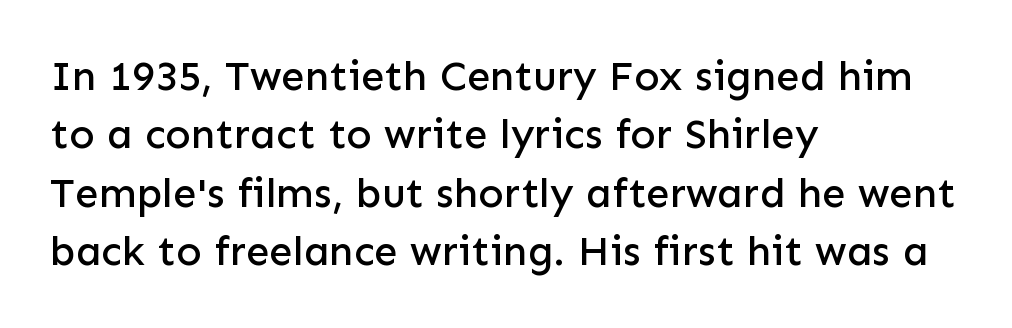
The font's upright variant was chosen for this text. The letterforms sit shoulder to shoulder at normal distance. A clean baseline with only descenders dipping below it. Is this a fixed-width face? No — the glyphs have proportional, varying widths.
